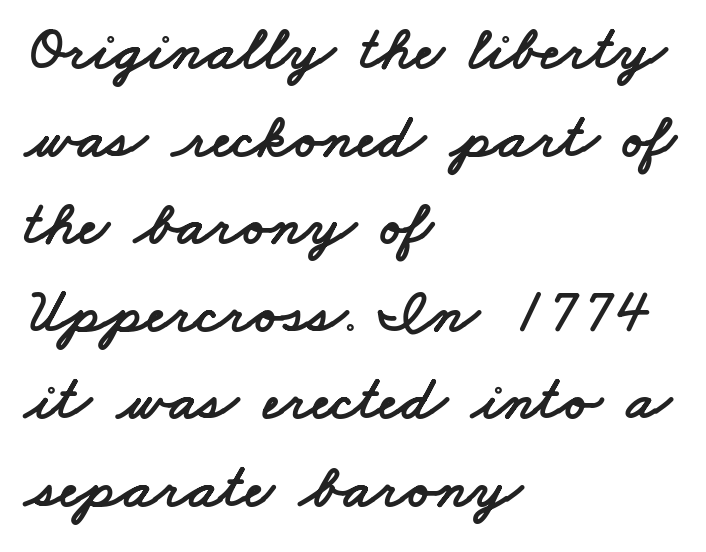
Q: Is the typeface a serif or a sans-serif typeface? A: Sans-serif.
Q: Is the text underlined? A: No.
Q: How is the paragraph aligned? A: Left-aligned.
Q: Is the spacing between letters normal or unusually wide? A: Normal.
Q: Is the spacing between lines tight, normal or loose? A: Normal.
Q: Width (condensed, normal, or wide)? A: Wide.
Q: Stroke contrast? A: Low.
Q: x-height? A: Small.
Q: Monospaced? A: No.
